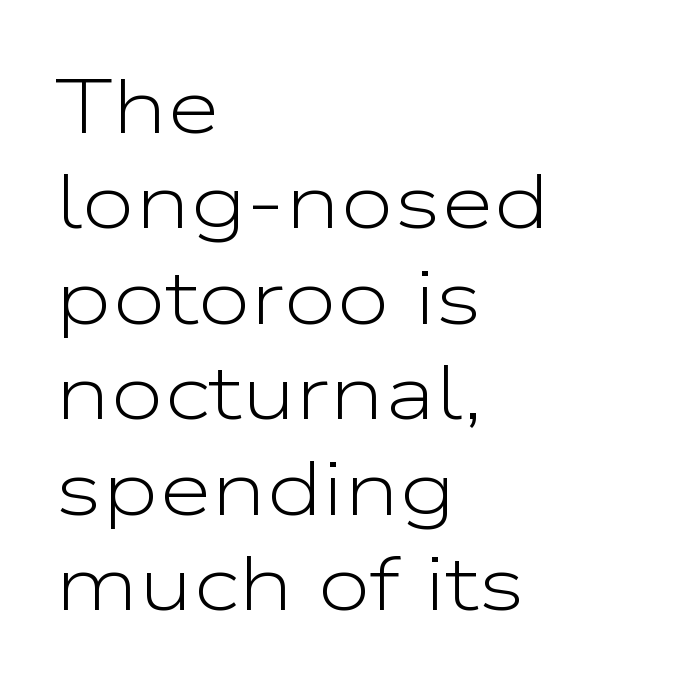
The image shows 77 px light, wide sans-serif type, upright; set left-aligned, line spacing 1.24x, normal letter spacing, not underlined; low stroke contrast and a medium x-height.
